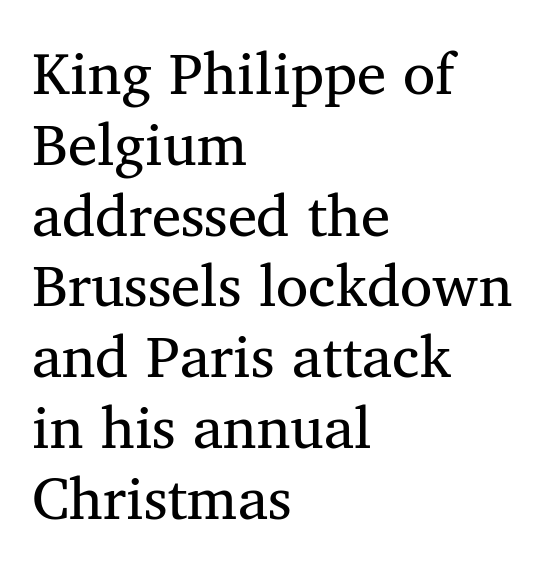
The image shows 59 px serif type; set left-aligned, line spacing 1.2x, normal letter spacing, not underlined; medium stroke contrast and a medium x-height.
